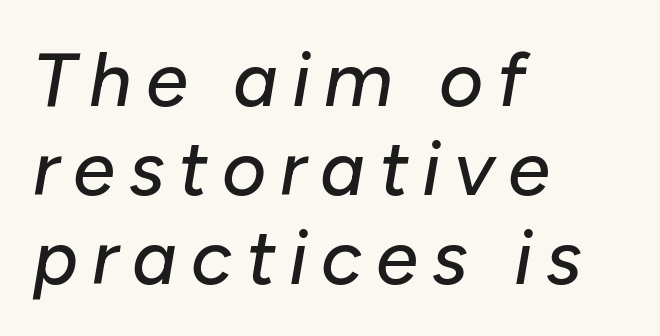
The image shows 76 px text type, italic (leaning right); set left-aligned, line spacing 1.17x, not underlined; low stroke contrast and a medium x-height.
